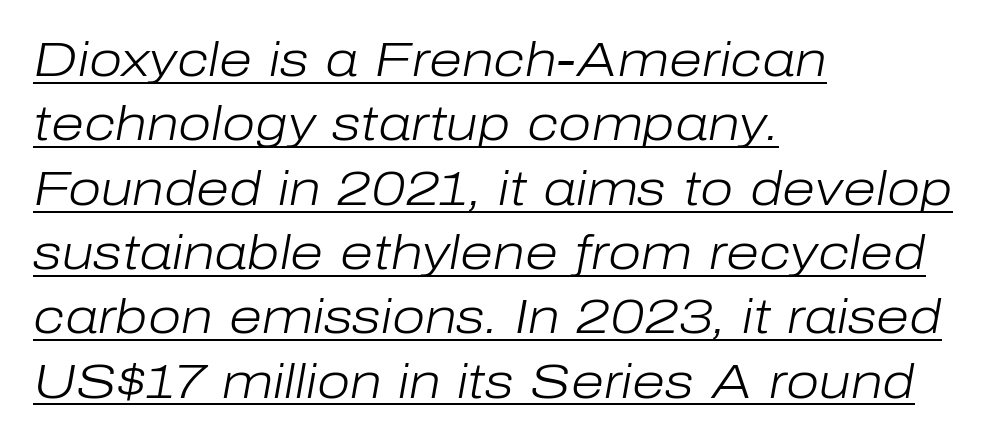
The image shows 48 px light type, italic (leaning right); set left-aligned, normal line spacing (1.34x), normal letter spacing, underlined; low stroke contrast and a medium x-height.
